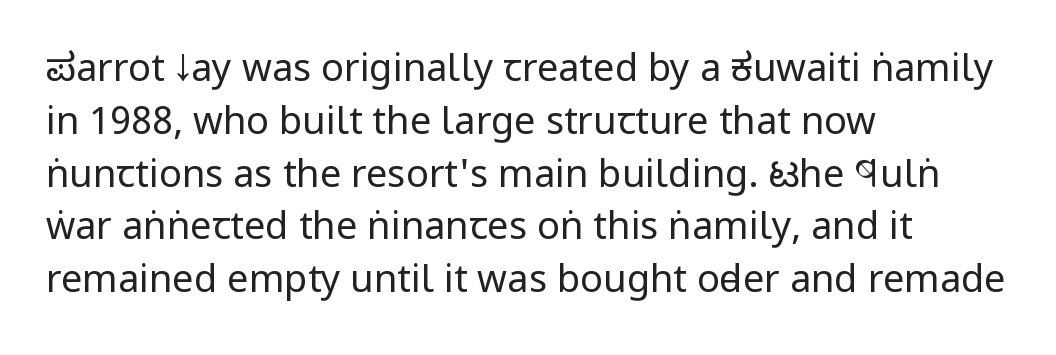
The image shows 38 px regular-weight, condensed sans-serif type, upright; set left-aligned, normal line spacing (1.39x), normal letter spacing, not underlined; low stroke contrast and a large x-height.
